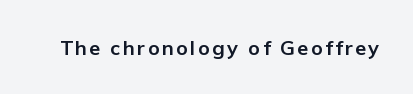
Q: Is the text bold? A: Yes.
Q: Is the text italic (slanted)? A: No, it is upright.
Q: Is the text underlined? A: No.
